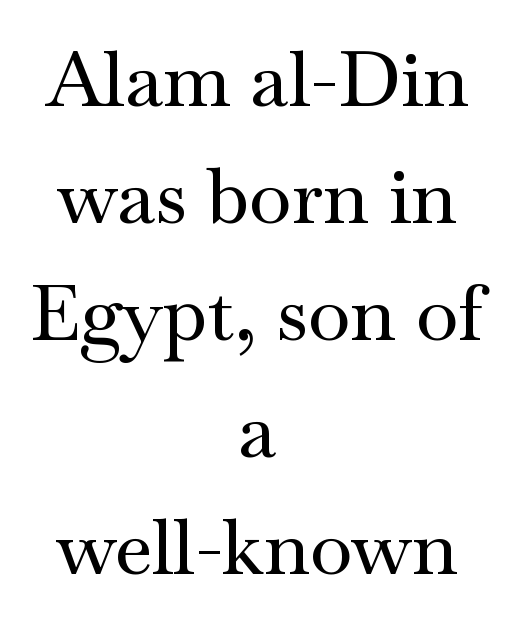
{"serif": "yes", "italic": "no", "width": "wide", "stroke_contrast": "medium", "x_height": "small", "monospaced": "no", "underline": "no", "align": "center", "line_spacing": "normal", "line_spacing_ratio": 1.52, "letter_spacing": "normal", "letter_spacing_em": 0.0, "glyph_px": 77}
